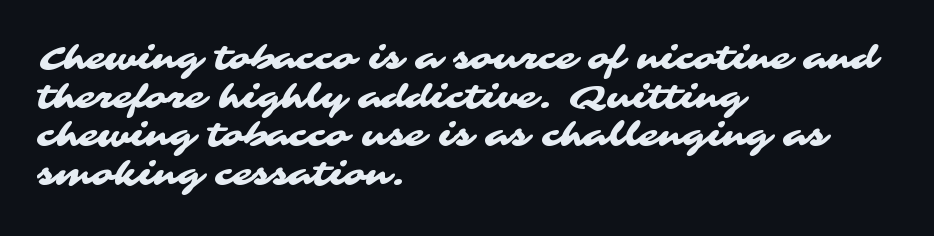
{"serif": "no", "width": "wide", "stroke_contrast": "medium", "x_height": "medium", "monospaced": "no", "underline": "no", "align": "left", "line_spacing_ratio": 1.21, "letter_spacing": "normal", "letter_spacing_em": 0.0, "glyph_px": 32}
